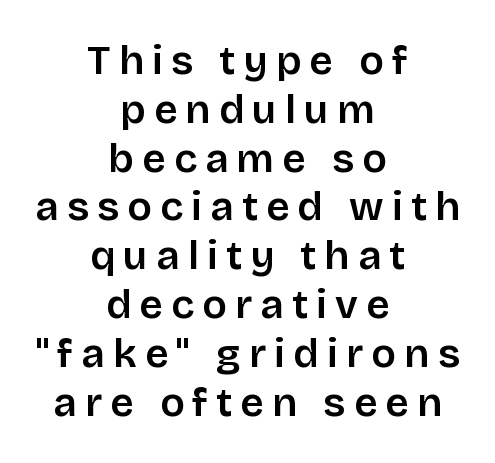
The image shows 41 px sans-serif type, upright; set centered, line spacing 1.19x, unusually wide letter spacing (+0.2 em), not underlined; low stroke contrast and a large x-height.
